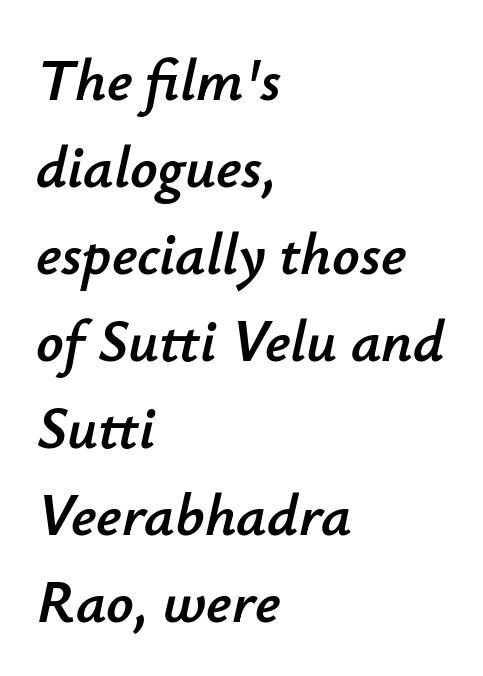
{"italic": "yes", "lean": "right", "slant_degrees": 12, "width": "normal", "stroke_contrast": "low", "x_height": "small", "monospaced": "no", "underline": "no", "align": "left", "line_spacing": "normal", "line_spacing_ratio": 1.45, "letter_spacing": "normal", "letter_spacing_em": 0.0, "glyph_px": 60}
